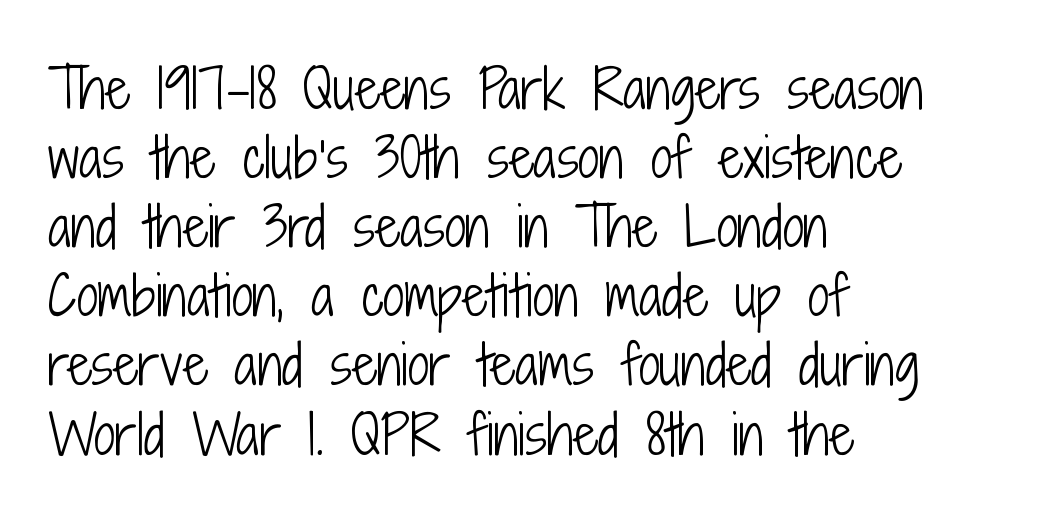
{"serif": "no", "italic": "no", "bold": "no", "weight": "light", "width": "condensed", "stroke_contrast": "low", "x_height": "medium", "monospaced": "no", "underline": "no", "align": "left", "line_spacing": "normal", "line_spacing_ratio": 1.28, "letter_spacing": "normal", "letter_spacing_em": 0.0, "glyph_px": 54}
